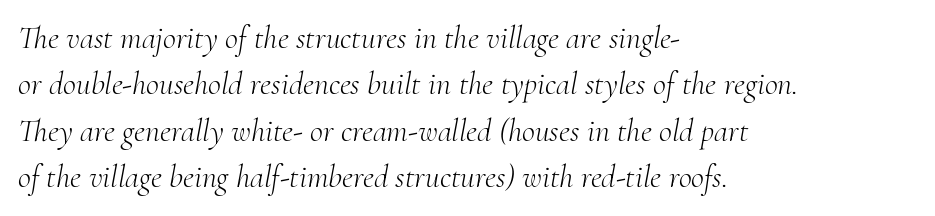
Q: Is the text bold? A: No.
Q: Is the text italic (slanted)? A: Yes, it leans right by about 10 degrees.
Q: Is the typeface a serif or a sans-serif typeface? A: Serif.
Q: Is the text underlined? A: No.
Q: How is the paragraph aligned? A: Left-aligned.
Q: Is the spacing between letters normal or unusually wide? A: Normal.
Q: Is the spacing between lines tight, normal or loose? A: Normal.
Q: Width (condensed, normal, or wide)? A: Normal.
Q: Stroke contrast? A: Medium.
Q: x-height? A: Small.
Q: Monospaced? A: No.
